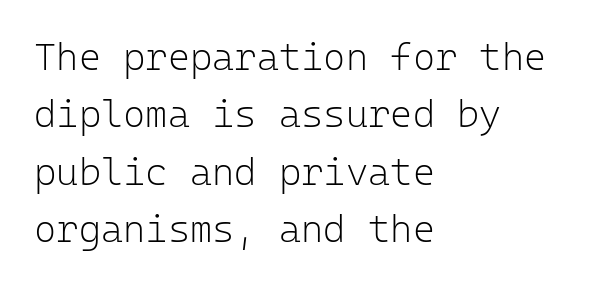
Q: Is the text bold? A: No.
Q: Is the text italic (slanted)? A: No, it is upright.
Q: Is the typeface a serif or a sans-serif typeface? A: Sans-serif.
Q: Is the text underlined? A: No.
Q: How is the paragraph aligned? A: Left-aligned.
Q: Is the spacing between letters normal or unusually wide? A: Normal.
Q: Is the spacing between lines tight, normal or loose? A: Normal.
Q: Width (condensed, normal, or wide)? A: Normal.
Q: Stroke contrast? A: Low.
Q: x-height? A: Medium.
Q: Monospaced? A: Yes.
